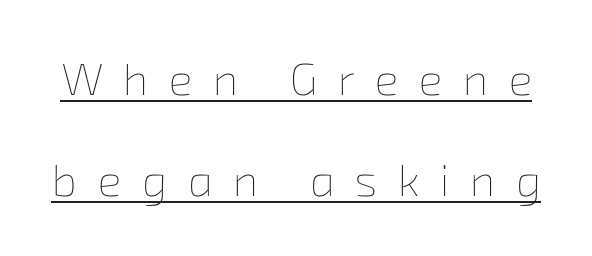
Q: Is the text bold? A: No.
Q: Is the text underlined? A: Yes.
Q: Is the spacing between letters normal or unusually wide? A: Unusually wide.
Q: Is the spacing between lines tight, normal or loose? A: Loose.
Q: Width (condensed, normal, or wide)? A: Normal.
Q: Stroke contrast? A: Low.
Q: x-height? A: Medium.
Q: Monospaced? A: No.
